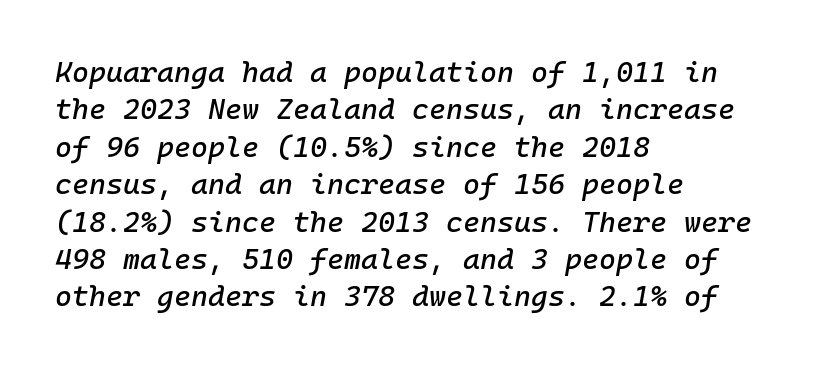
{"italic": "yes", "lean": "right", "slant_degrees": 10, "width": "normal", "stroke_contrast": "low", "x_height": "medium", "monospaced": "yes", "underline": "no", "align": "left", "line_spacing": "normal", "line_spacing_ratio": 1.29, "letter_spacing": "normal", "letter_spacing_em": 0.0, "glyph_px": 29}
